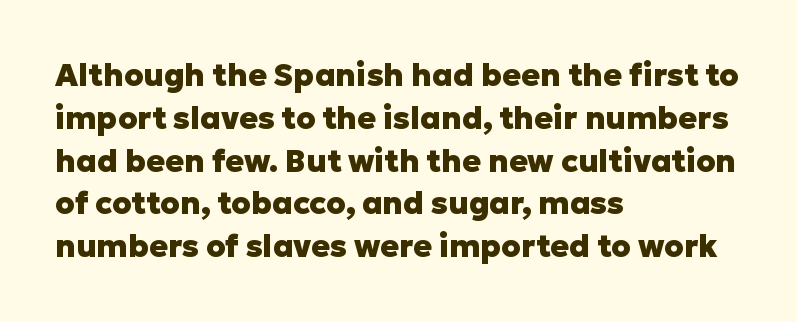
{"serif": "no", "italic": "no", "bold": "yes", "weight": "heavy", "width": "normal", "stroke_contrast": "low", "x_height": "medium", "monospaced": "no", "underline": "no", "align": "left", "line_spacing": "normal", "line_spacing_ratio": 1.38, "letter_spacing": "normal", "letter_spacing_em": 0.0, "glyph_px": 31}
